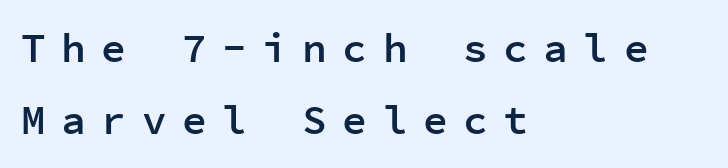
{"serif": "no", "italic": "no", "bold": "semi", "weight": "semibold", "width": "normal", "stroke_contrast": "low", "x_height": "medium", "monospaced": "yes", "underline": "no", "align": "left", "line_spacing_ratio": 1.76, "letter_spacing": "wide", "letter_spacing_em": 0.38, "glyph_px": 41}
